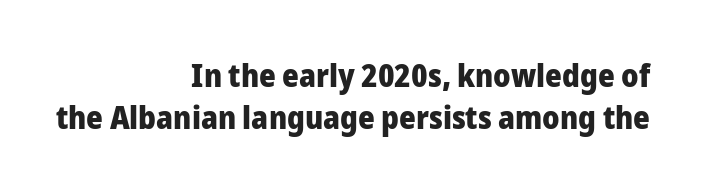
{"serif": "no", "italic": "no", "bold": "yes", "weight": "heavy", "width": "normal", "stroke_contrast": "low", "x_height": "medium", "monospaced": "no", "underline": "no", "align": "right", "line_spacing": "normal", "line_spacing_ratio": 1.32, "letter_spacing": "normal", "letter_spacing_em": 0.0, "glyph_px": 32}
